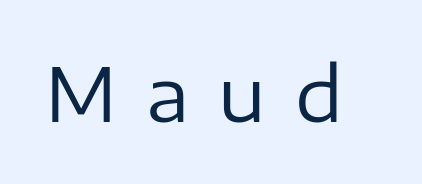
The image shows 74 px regular-weight sans-serif type, upright; set unusually wide letter spacing (+0.39 em), not underlined; low stroke contrast and a medium x-height.
